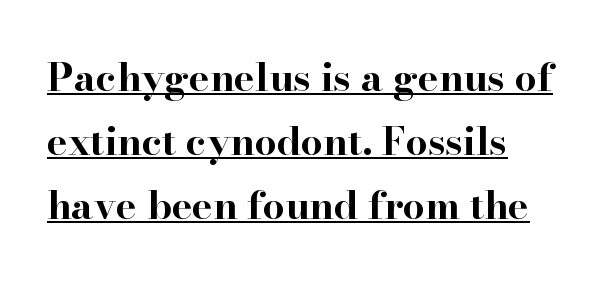
{"serif": "yes", "italic": "no", "bold": "yes", "weight": "bold", "width": "wide", "stroke_contrast": "high", "x_height": "small", "monospaced": "no", "underline": "yes", "align": "left", "line_spacing": "normal", "line_spacing_ratio": 1.64, "letter_spacing": "normal", "letter_spacing_em": 0.0, "glyph_px": 39}
